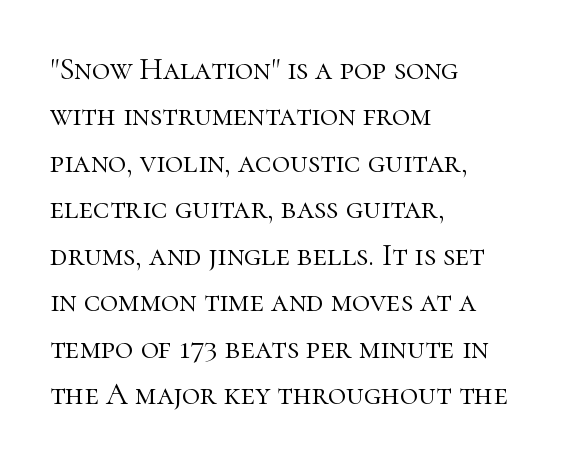
{"serif": "yes", "italic": "no", "bold": "no", "weight": "light", "width": "normal", "stroke_contrast": "high", "x_height": "medium", "monospaced": "no", "underline": "no", "align": "left", "line_spacing": "normal", "line_spacing_ratio": 1.5, "letter_spacing": "normal", "letter_spacing_em": 0.0, "glyph_px": 31}
